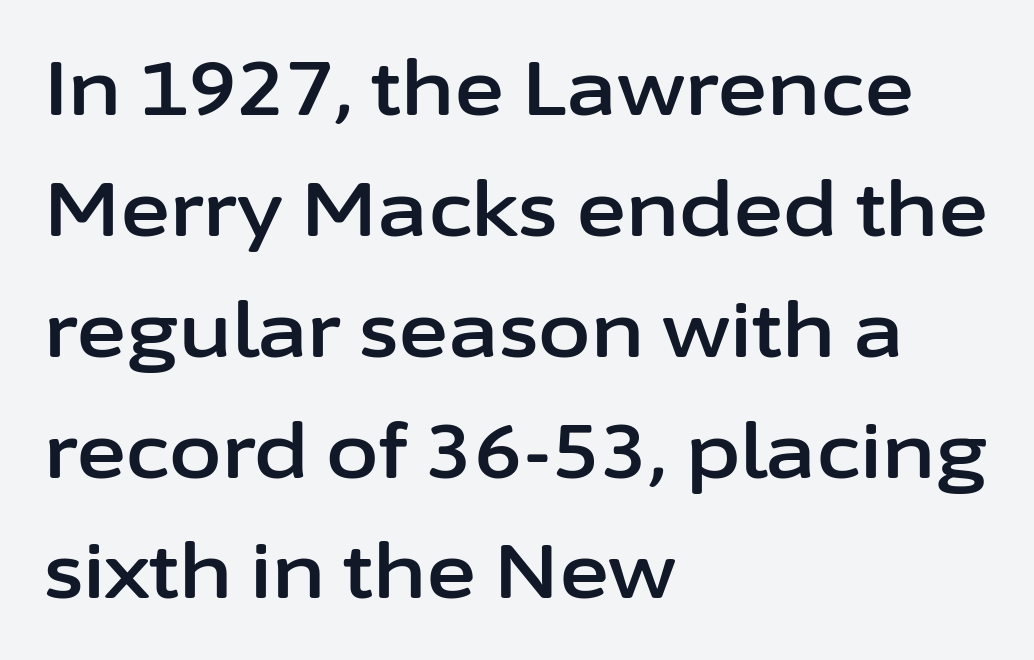
{"serif": "no", "italic": "no", "width": "normal", "stroke_contrast": "low", "x_height": "medium", "monospaced": "no", "underline": "no", "align": "left", "line_spacing": "normal", "line_spacing_ratio": 1.59, "letter_spacing": "normal", "letter_spacing_em": 0.0, "glyph_px": 76}
